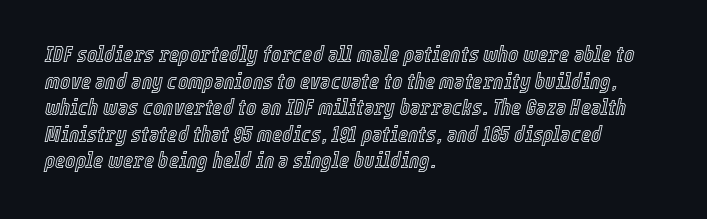
{"italic": "yes", "lean": "right", "slant_degrees": 12, "underline": "no", "align": "left", "line_spacing_ratio": 1.21, "letter_spacing": "normal", "letter_spacing_em": 0.0, "glyph_px": 22}
